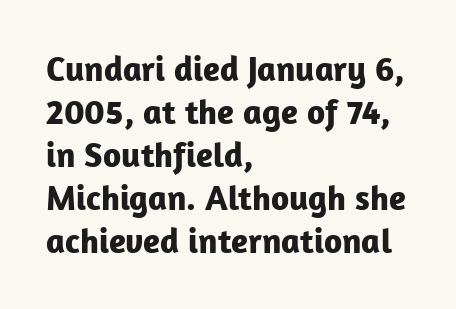
The image shows 35 px bold sans-serif type, upright; set left-aligned, line spacing 1.23x, normal letter spacing, not underlined; low stroke contrast and a medium x-height.
